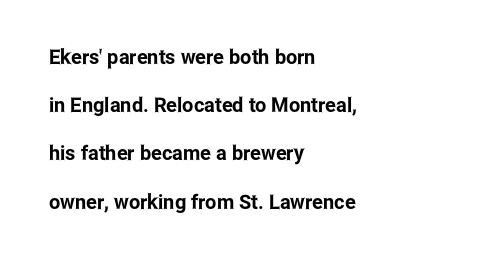
Q: Is the text italic (slanted)? A: No, it is upright.
Q: Is the text underlined? A: No.
Q: How is the paragraph aligned? A: Left-aligned.
Q: Is the spacing between letters normal or unusually wide? A: Normal.
Q: Is the spacing between lines tight, normal or loose? A: Loose.
